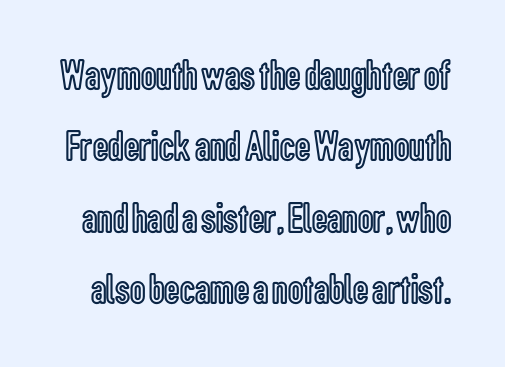
Spacing between characters is what you'd get straight out of the box. The face used here is proportionally spaced, like ordinary book or web type. Descenders are the only things crossing below the line. When letters stand straight like this, we call the style roman or upright. Reading down the column, the eye jumps a familiar distance to each next line.
